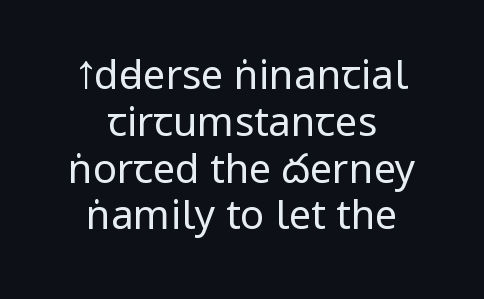
The image shows 40 px regular-weight, condensed sans-serif type, upright; set centered, line spacing 1.17x, normal letter spacing, not underlined; low stroke contrast and a large x-height.
